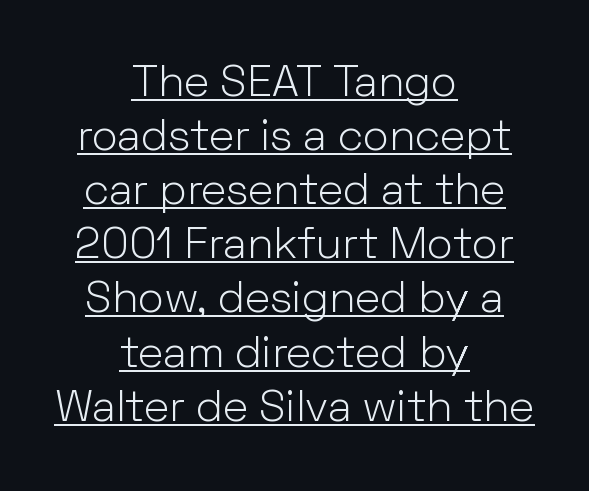
In terms of letterspacing, this is plain default setting. The rendering uses natural spacing where letterforms have individual widths. Every word sits above its own underline. Caption: multi-line text, centered on the measure.
